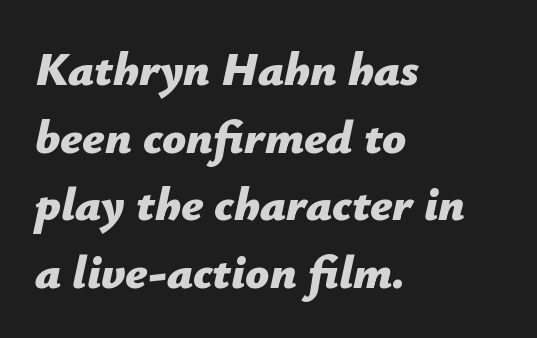
Each letter keeps its own natural width here, so spacing adapts to shape. The specimen reads as italic at a glance. Teacher's note: observe the even left margin — that is flush-left alignment. The face used here has the dense, thick strokes of a bold. The passage shown has conventional tracking throughout.
